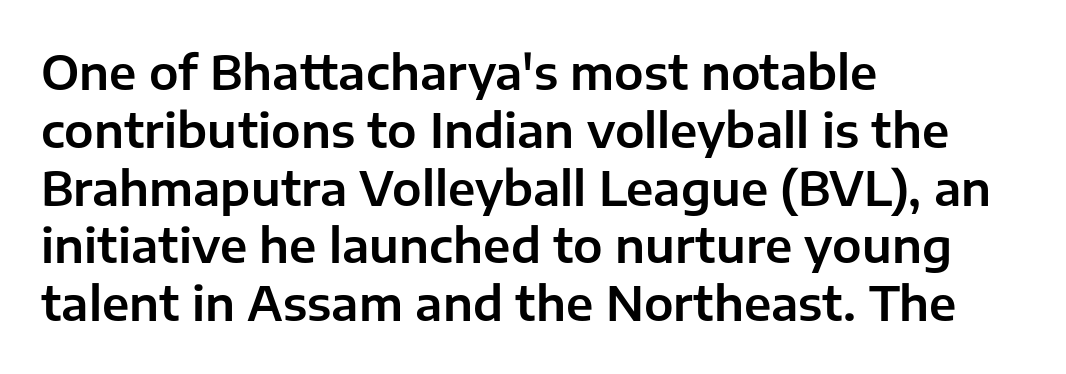
These lines are rendered in a variable-pitch font. The baseline area is clear. These lines are set flush left with a ragged right edge. No italicization has been applied; the sample stays upright.
